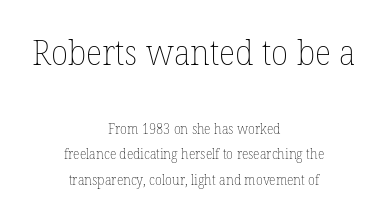
The face used here is rendered with its standard letterfit. Beneath every word, the page is bare. The lettering holds an erect, upright posture throughout. No heavy texture on the line: the type isn't bold.
